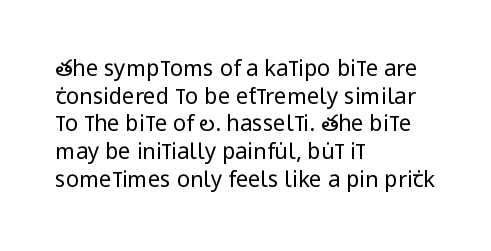
The typeface has the unassuming heft of standard copy or less. Vertical strokes here are truly vertical. A clean baseline with only descenders dipping below it. Default kerning and tracking; the words read as compact shapes.
